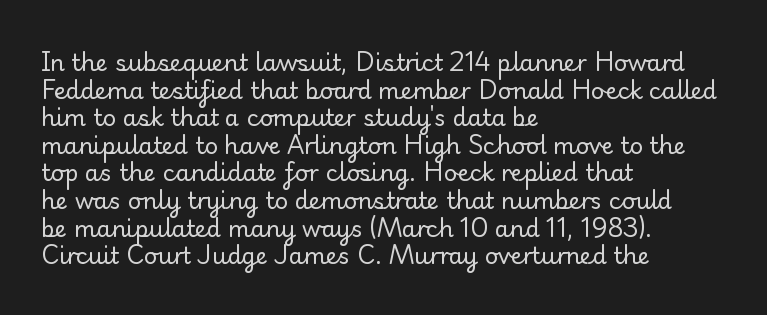
The image shows 23 px text type, upright; set left-aligned, line spacing 1.2x, normal letter spacing, not underlined.
